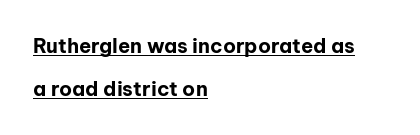
Q: Is the text bold? A: Yes.
Q: Is the text italic (slanted)? A: No, it is upright.
Q: Is the text underlined? A: Yes.
Q: How is the paragraph aligned? A: Left-aligned.
Q: Is the spacing between letters normal or unusually wide? A: Normal.
Q: Is the spacing between lines tight, normal or loose? A: Loose.
